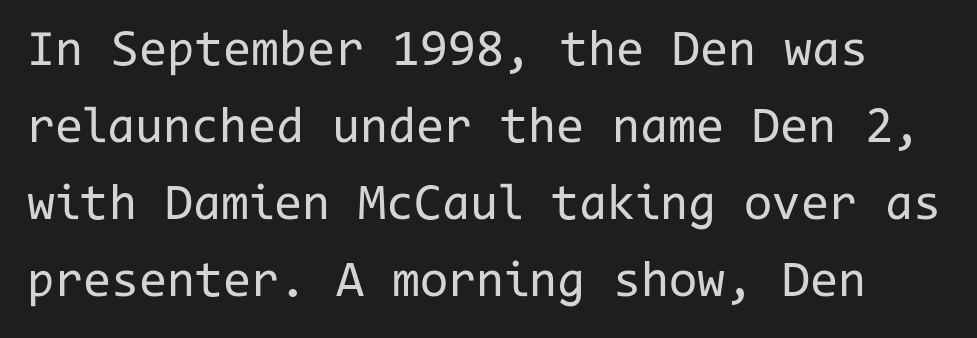
Q: Is the text bold? A: No.
Q: Is the text italic (slanted)? A: No, it is upright.
Q: Is the typeface a serif or a sans-serif typeface? A: Sans-serif.
Q: Is the text underlined? A: No.
Q: Is the spacing between letters normal or unusually wide? A: Normal.
Q: Is the spacing between lines tight, normal or loose? A: Normal.
Q: Width (condensed, normal, or wide)? A: Normal.
Q: Stroke contrast? A: Low.
Q: x-height? A: Medium.
Q: Monospaced? A: Yes.
